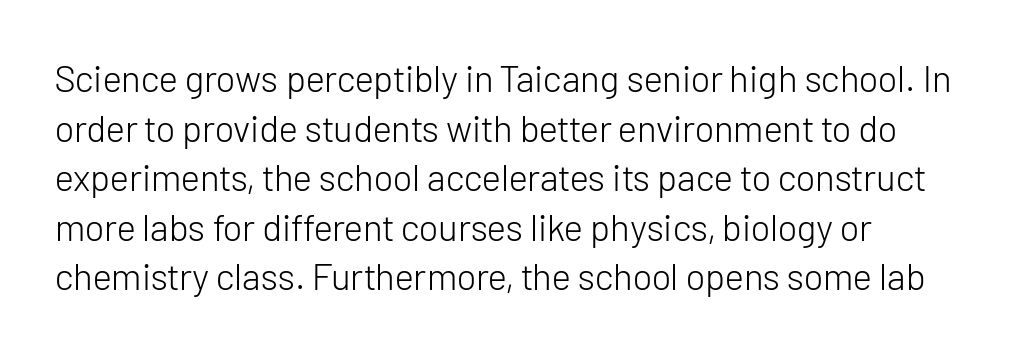
Q: Is the text bold? A: No.
Q: Is the text italic (slanted)? A: No, it is upright.
Q: Is the typeface a serif or a sans-serif typeface? A: Sans-serif.
Q: Is the text underlined? A: No.
Q: How is the paragraph aligned? A: Left-aligned.
Q: Is the spacing between letters normal or unusually wide? A: Normal.
Q: Is the spacing between lines tight, normal or loose? A: Normal.
Q: Width (condensed, normal, or wide)? A: Normal.
Q: Stroke contrast? A: Low.
Q: x-height? A: Medium.
Q: Monospaced? A: No.
